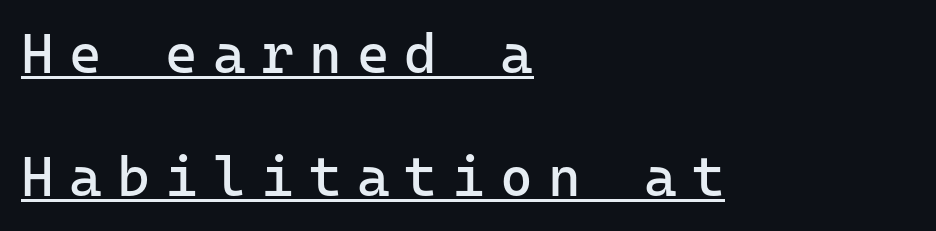
This sample carries an underscore along the baseline area. A typesetter would mark this as roman, not italic. Note the uniform advance width — an 'i' takes as much space as an 'm'. Summary of vertical rhythm: relaxed, with wide interline spacing. Notice how the passage keeps a crisp vertical edge on the left only.
